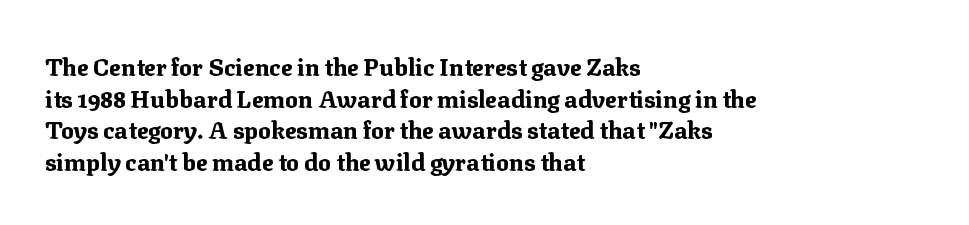
Honestly, the letter spacing is just normal — you wouldn't notice it. One glance says typical: line gaps are just what's usual. These lines stack with their left ends in a neat column. The type sits square on the baseline with zero lean. Descender tails drop into unmarked territory. How heavy is the stroke? Heavy — this is a bold.
